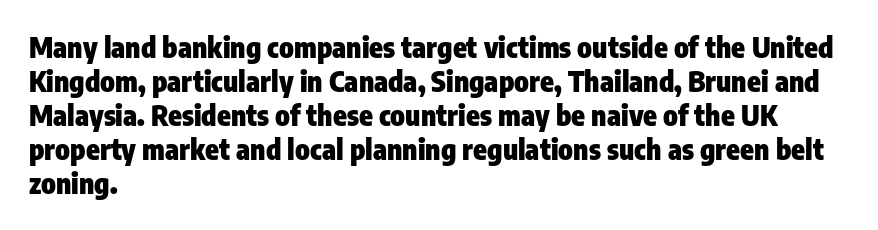
The image shows 28 px heavy, condensed sans-serif type, upright; set left-aligned, line spacing 1.21x, normal letter spacing, not underlined; low stroke contrast and a medium x-height.
